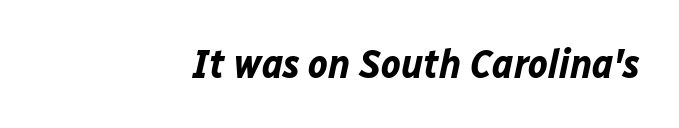
Quick note: underline off. Look at the tracking — it's just the regular setting, nothing added. The rendering uses natural spacing where letterforms have individual widths. These lines carry a lot of weight — the face is fully bold.
